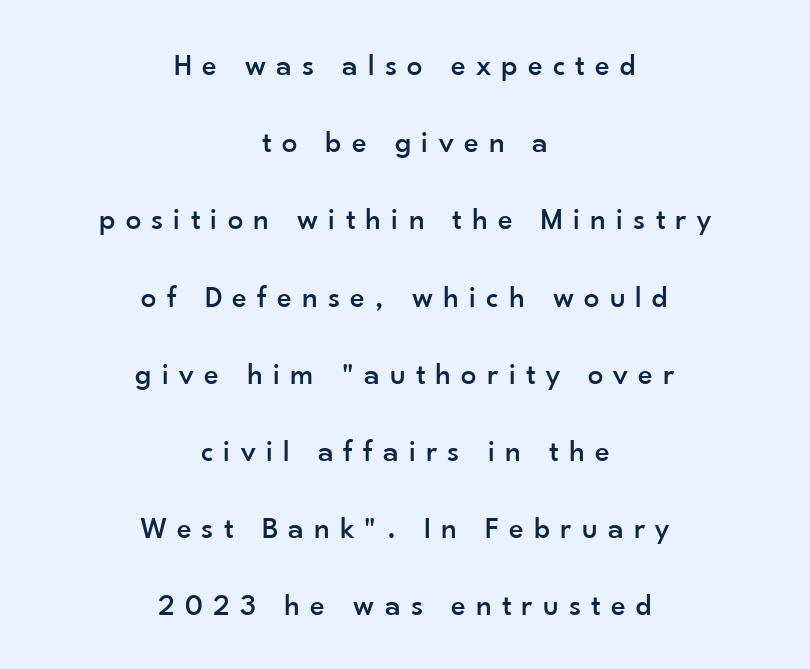
Q: Is the text italic (slanted)? A: No, it is upright.
Q: Is the typeface a serif or a sans-serif typeface? A: Sans-serif.
Q: Is the text underlined? A: No.
Q: How is the paragraph aligned? A: Centered.
Q: Is the spacing between letters normal or unusually wide? A: Unusually wide.
Q: Is the spacing between lines tight, normal or loose? A: Loose.
Q: Width (condensed, normal, or wide)? A: Normal.
Q: Stroke contrast? A: Low.
Q: x-height? A: Small.
Q: Monospaced? A: No.
